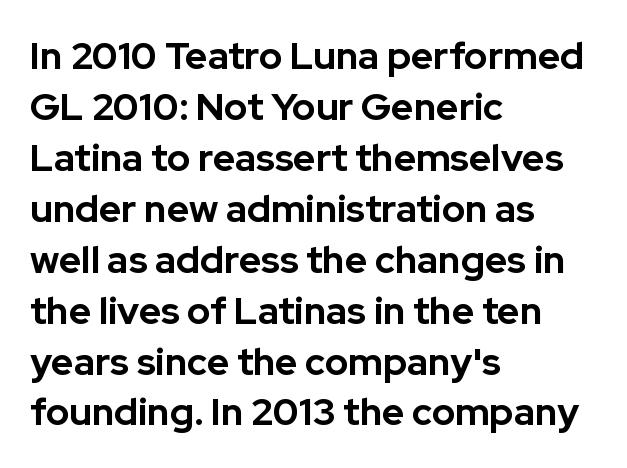
The text was rendered using a sans face with plain stroke endings. The lines sit at an ordinary, default distance from one another. Glance below the letters and you will spot only blank space. Its strokes are broad and dark, the hallmark of bold type.
